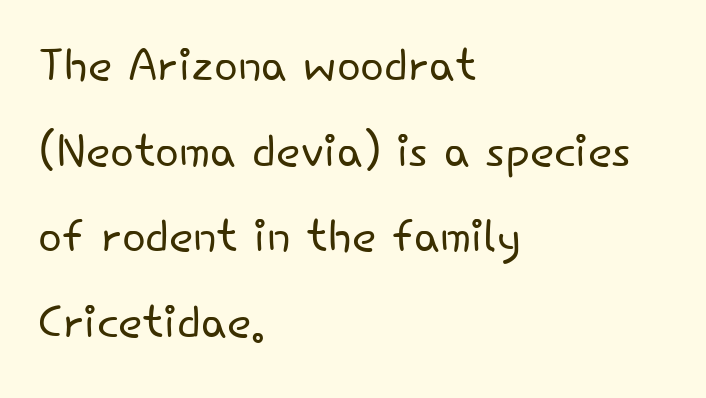
{"serif": "no", "italic": "no", "bold": "no", "weight": "light", "width": "normal", "stroke_contrast": "low", "x_height": "small", "monospaced": "no", "underline": "no", "align": "left", "line_spacing": "normal", "line_spacing_ratio": 1.36, "letter_spacing": "normal", "letter_spacing_em": 0.0, "glyph_px": 63}
